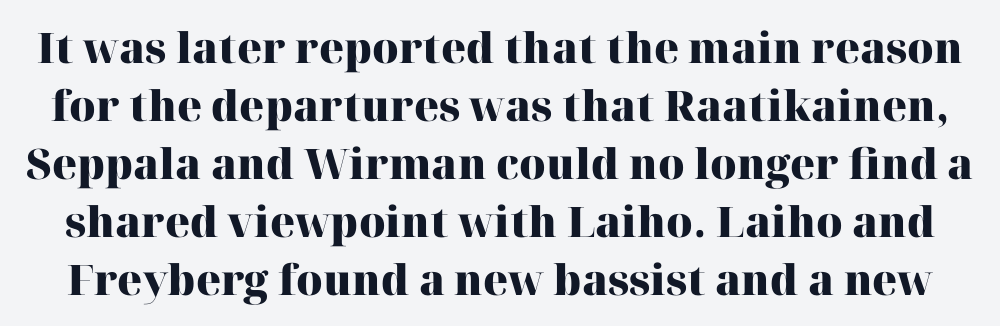
The type is set solid horizontally, with unmodified tracking. Does the type have serifs? Yes, each stem ends in a small foot. Rule under the text: the space is simply empty. The typesetting leans heavy: a genuine bold.
